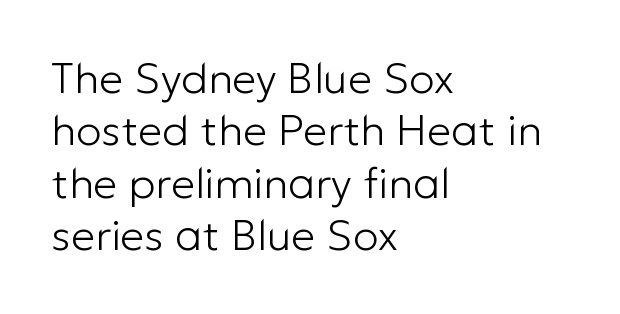
Q: Is the text bold? A: No.
Q: Is the text italic (slanted)? A: No, it is upright.
Q: Is the typeface a serif or a sans-serif typeface? A: Sans-serif.
Q: Is the text underlined? A: No.
Q: How is the paragraph aligned? A: Left-aligned.
Q: Is the spacing between letters normal or unusually wide? A: Normal.
Q: Width (condensed, normal, or wide)? A: Normal.
Q: Stroke contrast? A: Low.
Q: x-height? A: Medium.
Q: Monospaced? A: No.
